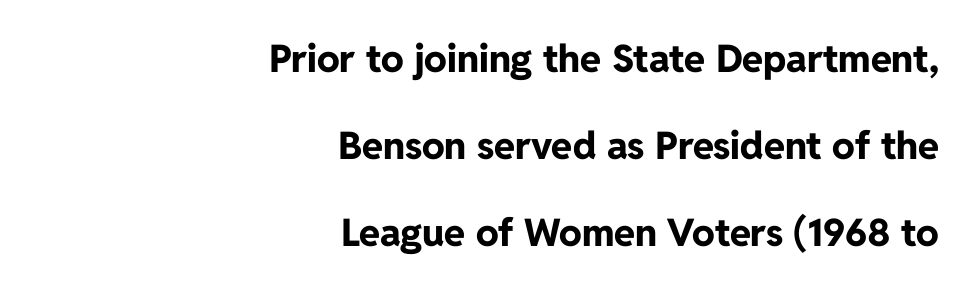
The typography opts for an upright posture over an oblique one. Is this a fixed-width face? No — the glyphs have proportional, varying widths. Underlining? Definitely not there. The line texture is even and compact thanks to regular tracking.
